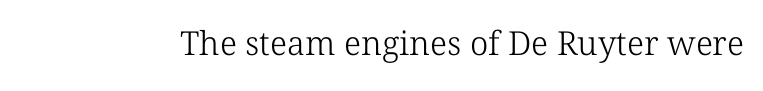
Q: Is the text bold? A: No.
Q: Is the typeface a serif or a sans-serif typeface? A: Serif.
Q: Is the text underlined? A: No.
Q: Is the spacing between letters normal or unusually wide? A: Normal.
Q: Width (condensed, normal, or wide)? A: Normal.
Q: Stroke contrast? A: Low.
Q: x-height? A: Medium.
Q: Monospaced? A: No.
